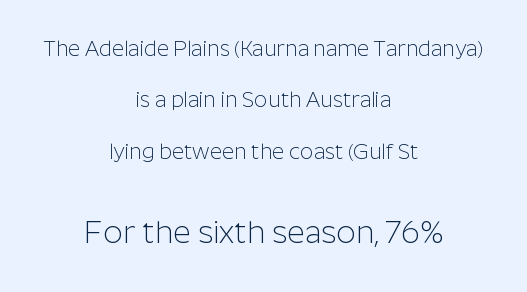
{"serif": "no", "italic": "no", "bold": "no", "weight": "light", "width": "normal", "stroke_contrast": "low", "x_height": "medium", "monospaced": "no", "underline": "no", "align": "center", "line_spacing": "loose", "line_spacing_ratio": 2.45, "letter_spacing": "normal", "letter_spacing_em": 0.0, "larger_block": "second", "size_ratio": 1.48, "glyph_px": 31}
